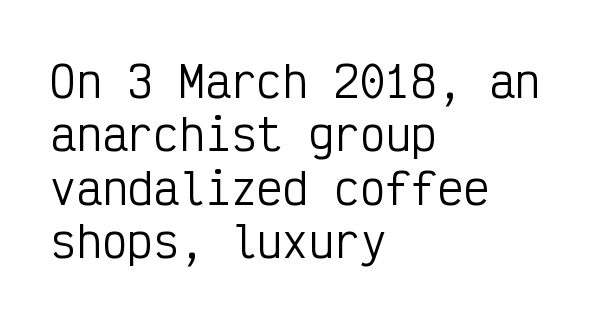
The image shows 43 px regular-weight, condensed sans-serif type, upright, monospaced; set left-aligned, line spacing 1.24x, normal letter spacing, not underlined; low stroke contrast and a medium x-height.
